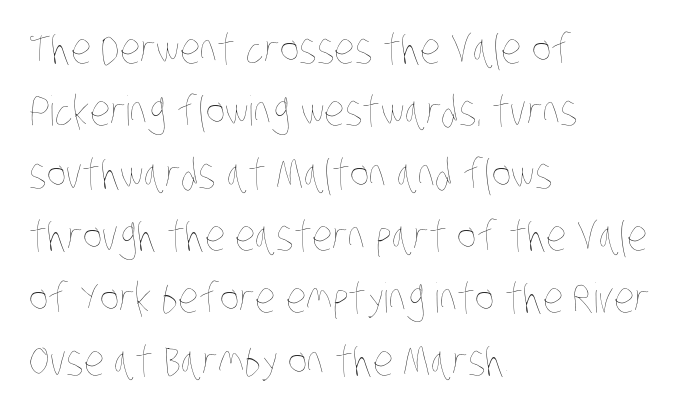
{"bold": "no", "weight": "thin", "width": "condensed", "stroke_contrast": "low", "x_height": "large", "monospaced": "no", "underline": "no", "align": "left", "line_spacing": "normal", "line_spacing_ratio": 1.52, "letter_spacing": "normal", "letter_spacing_em": 0.0, "glyph_px": 41}
